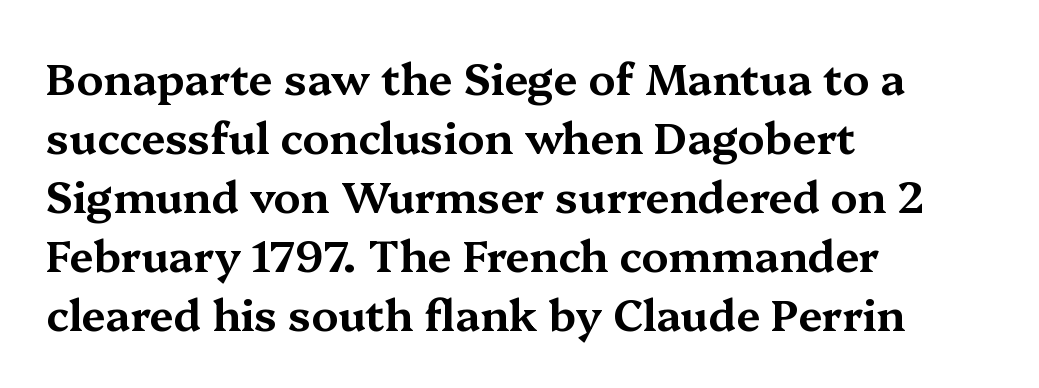
The image shows 43 px wide serif type, upright; set left-aligned, normal line spacing (1.37x), normal letter spacing, not underlined; medium stroke contrast and a medium x-height.
